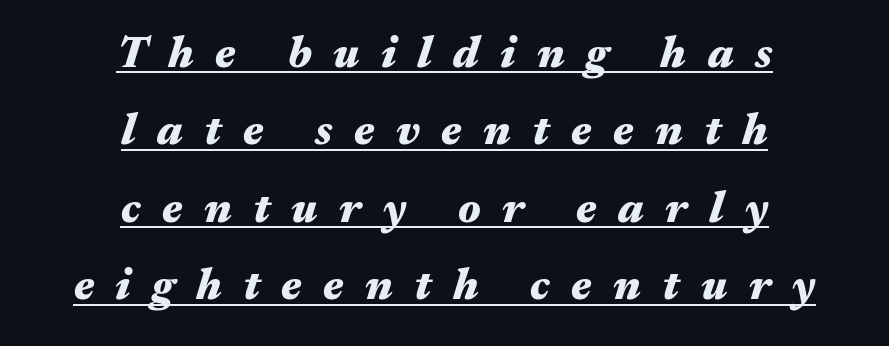
The image shows 44 px heavy, wide type, italic (leaning right); set centered, line spacing 1.76x, unusually wide letter spacing (+0.49 em), underlined; medium stroke contrast and a medium x-height.
